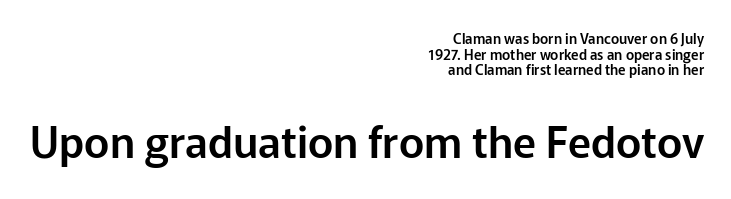
The image shows 43 px sans-serif type, upright; set right-aligned, tight line spacing (1.12x), normal letter spacing, not underlined; the second (bottom) block is 3.07x larger; low stroke contrast and a medium x-height.
